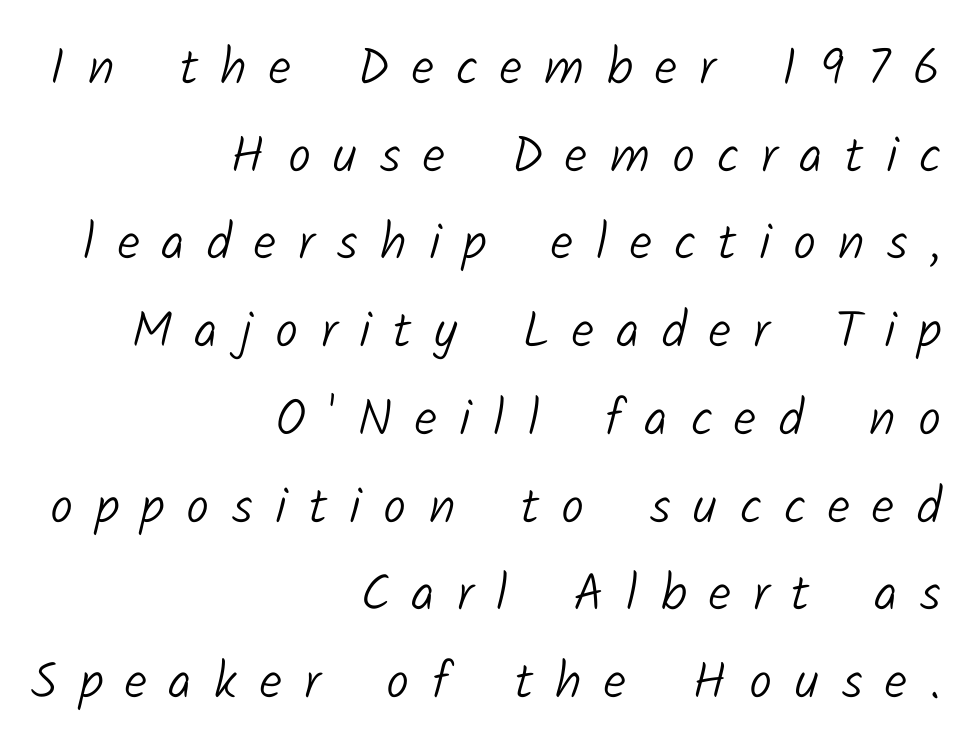
Q: Is the text bold? A: No.
Q: Is the typeface a serif or a sans-serif typeface? A: Sans-serif.
Q: Is the text underlined? A: No.
Q: How is the paragraph aligned? A: Right-aligned.
Q: Is the spacing between letters normal or unusually wide? A: Unusually wide.
Q: Width (condensed, normal, or wide)? A: Normal.
Q: Stroke contrast? A: Low.
Q: x-height? A: Medium.
Q: Monospaced? A: No.
